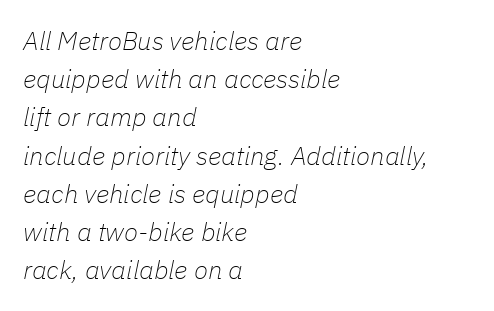
Q: Is the text bold? A: No.
Q: Is the text italic (slanted)? A: Yes, it leans right by about 11 degrees.
Q: Is the text underlined? A: No.
Q: How is the paragraph aligned? A: Left-aligned.
Q: Is the spacing between letters normal or unusually wide? A: Normal.
Q: Is the spacing between lines tight, normal or loose? A: Normal.
